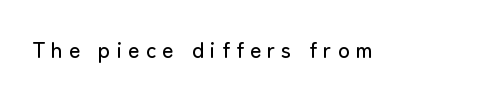
The image shows 22 px text type, upright; set unusually wide letter spacing (+0.27 em), not underlined.
